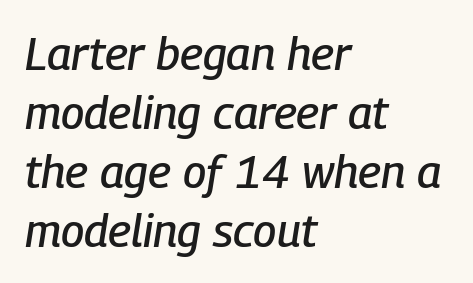
{"italic": "yes", "lean": "right", "slant_degrees": 9, "width": "condensed", "stroke_contrast": "low", "x_height": "medium", "monospaced": "no", "underline": "no", "align": "left", "line_spacing": "normal", "line_spacing_ratio": 1.28, "letter_spacing": "normal", "letter_spacing_em": 0.0, "glyph_px": 46}
